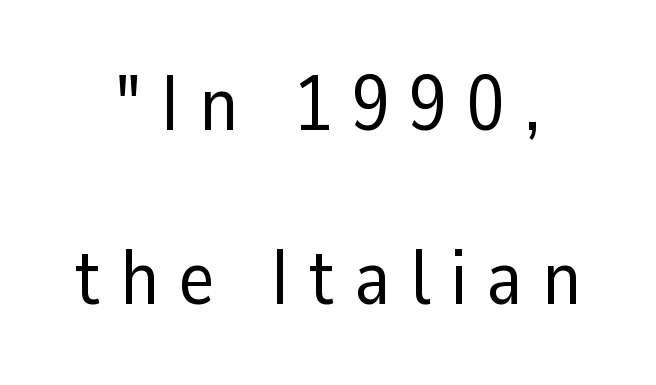
Vertical spacing — loose. Is the stroke heavy? The answer is a plain regular-or-lighter. These lines were composed using upright roman letters. The area under the type is left untouched.
